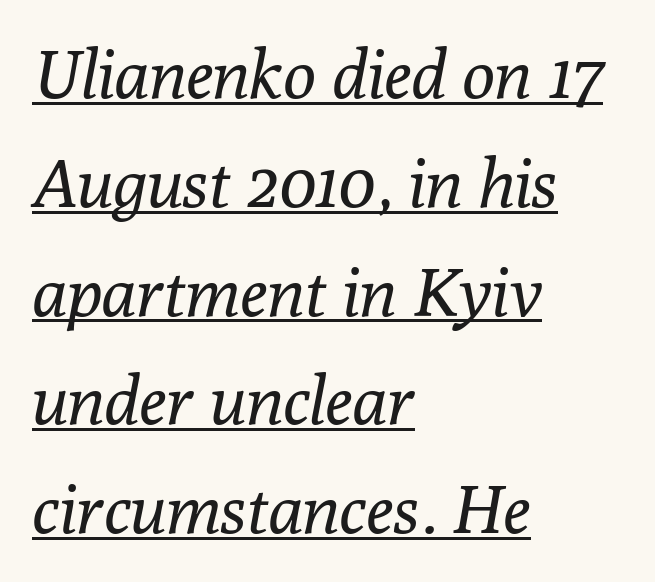
Q: Is the text bold? A: No.
Q: Is the text italic (slanted)? A: Yes, it leans right by about 10 degrees.
Q: Is the typeface a serif or a sans-serif typeface? A: Serif.
Q: Is the text underlined? A: Yes.
Q: How is the paragraph aligned? A: Left-aligned.
Q: Is the spacing between letters normal or unusually wide? A: Normal.
Q: Is the spacing between lines tight, normal or loose? A: Normal.
Q: Width (condensed, normal, or wide)? A: Normal.
Q: Stroke contrast? A: Low.
Q: x-height? A: Medium.
Q: Monospaced? A: No.
